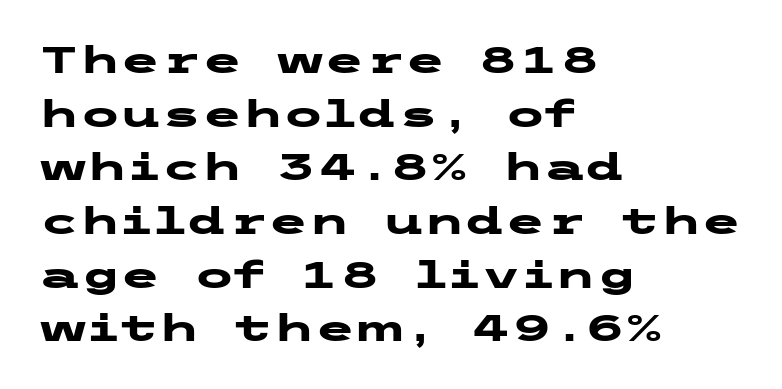
The image shows 37 px heavy, wide sans-serif type, upright; set left-aligned, normal line spacing (1.45x), normal letter spacing, not underlined; low stroke contrast and a medium x-height.
